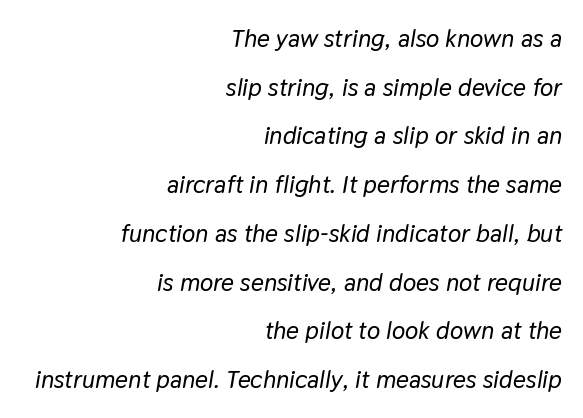
Would a proofreader flag this as italicized? Yes. The lines in this sample share a right terminus and differ only in where they begin. Each word holds together tightly as a unit, with standard inter-letter gaps. Students, observe: this is what heavily led, spacious text looks like. Descender tails drop into unmarked territory.
